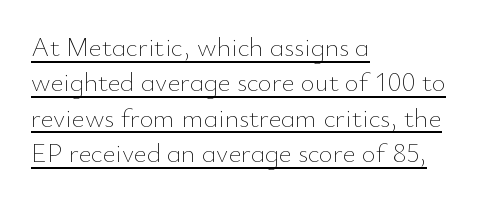
The image shows 27 px text type, upright; set left-aligned, normal line spacing (1.31x), normal letter spacing, underlined.
